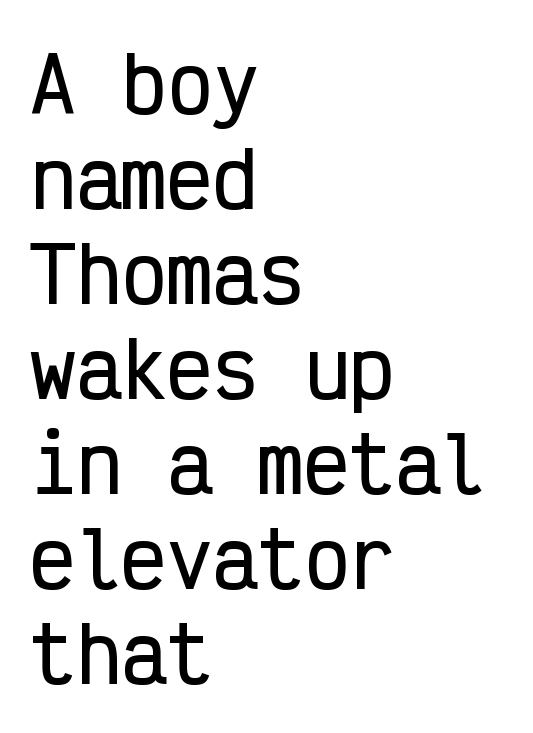
{"serif": "no", "italic": "no", "width": "condensed", "stroke_contrast": "low", "x_height": "medium", "monospaced": "yes", "underline": "no", "align": "left", "line_spacing": "normal", "line_spacing_ratio": 1.25, "letter_spacing": "normal", "letter_spacing_em": 0.0, "glyph_px": 76}
